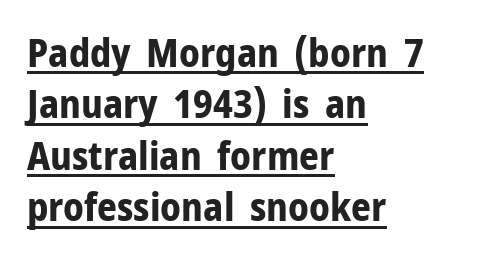
Q: Is the text bold? A: Yes.
Q: Is the text italic (slanted)? A: No, it is upright.
Q: Is the typeface a serif or a sans-serif typeface? A: Sans-serif.
Q: Is the text underlined? A: Yes.
Q: How is the paragraph aligned? A: Left-aligned.
Q: Is the spacing between letters normal or unusually wide? A: Normal.
Q: Is the spacing between lines tight, normal or loose? A: Normal.
Q: Width (condensed, normal, or wide)? A: Normal.
Q: Stroke contrast? A: Low.
Q: x-height? A: Medium.
Q: Monospaced? A: No.
